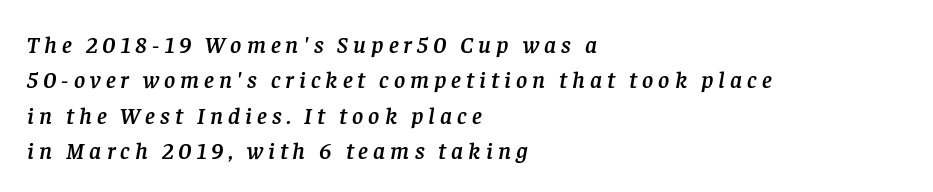
{"italic": "yes", "lean": "right", "slant_degrees": 8, "underline": "no", "align": "left", "line_spacing": "normal", "line_spacing_ratio": 1.47, "letter_spacing": "wide", "letter_spacing_em": 0.21, "glyph_px": 24}
